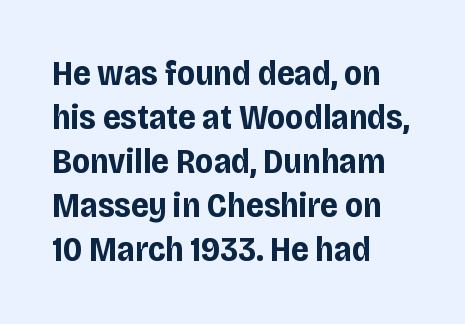
The image shows 35 px bold, condensed sans-serif type, upright; set left-aligned, normal line spacing (1.26x), normal letter spacing, not underlined; low stroke contrast and a large x-height.
